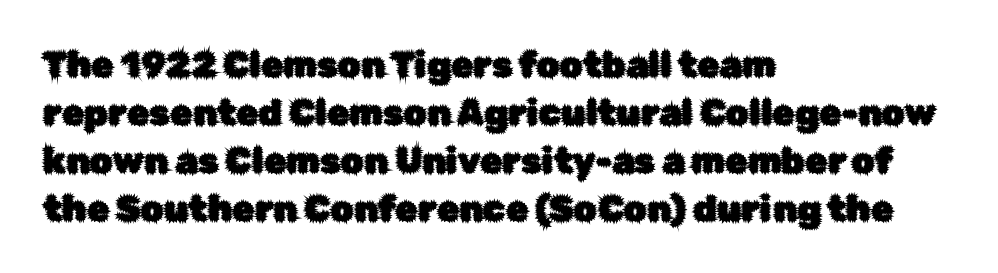
Q: Is the text italic (slanted)? A: No, it is upright.
Q: Is the typeface a serif or a sans-serif typeface? A: Sans-serif.
Q: Is the text underlined? A: No.
Q: How is the paragraph aligned? A: Left-aligned.
Q: Is the spacing between letters normal or unusually wide? A: Normal.
Q: Is the spacing between lines tight, normal or loose? A: Normal.
Q: Width (condensed, normal, or wide)? A: Normal.
Q: Stroke contrast? A: Low.
Q: x-height? A: Medium.
Q: Monospaced? A: No.
